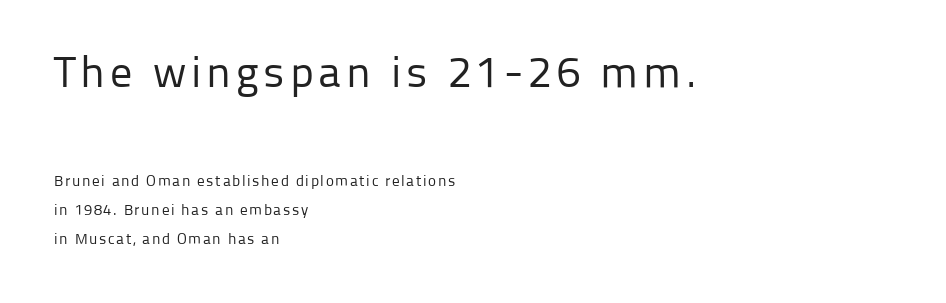
These lines stack with their left ends in a neat column. Quick note: underline off. Caption: upper text group enlarged, lower text group reduced. This sample uses an upright cut, with every glyph sitting square on the baseline. Stroke terminals: plain, sans-serif.
